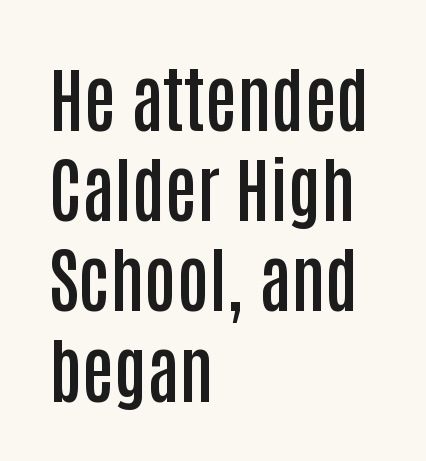
The image shows 71 px semibold, condensed sans-serif type, upright; set left-aligned, normal line spacing (1.27x), normal letter spacing, not underlined; low stroke contrast and a large x-height.
